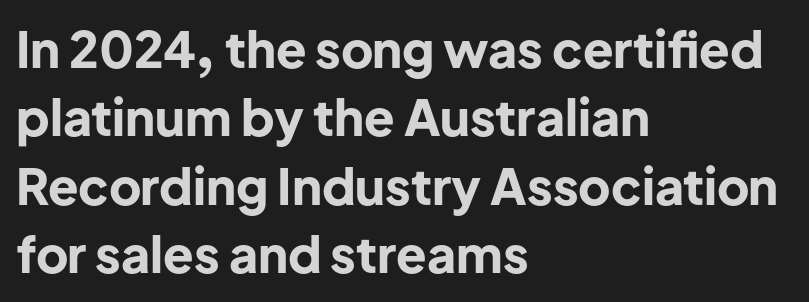
This sample has the flowing, uneven cadence of proportional lettering. The lines are quadded left. Thick stems and heavy bowls — unmistakably bold. Caption: standard tracking, unaltered. Font category for this specimen: sans-serif. Descenders are the only things crossing below the line.
